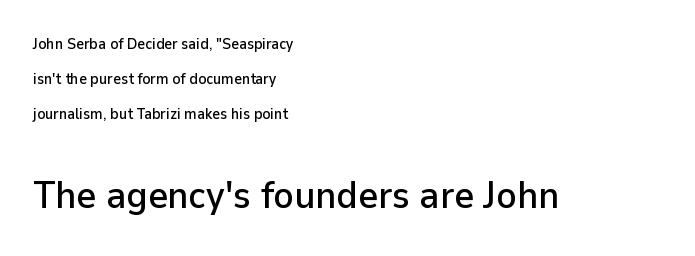
The image shows 38 px sans-serif type, upright; set left-aligned, loose line spacing (2.35x), normal letter spacing, not underlined; the second (bottom) block is 2.53x larger; low stroke contrast and a medium x-height.
